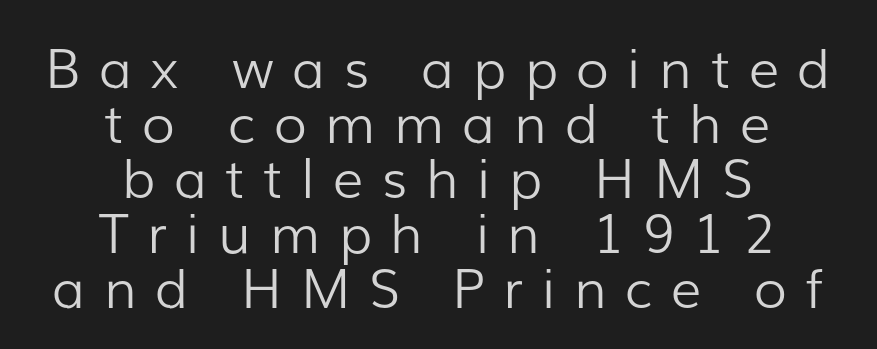
The lines are quadded center. Check where the strokes stop: nothing finishes them off — pure sans. Posture: vertical. The string is rendered with underlining switched off. Vertically, the passage feels compressed, each row crowding the next. The line texture is sparse and dotted thanks to wide tracking.
